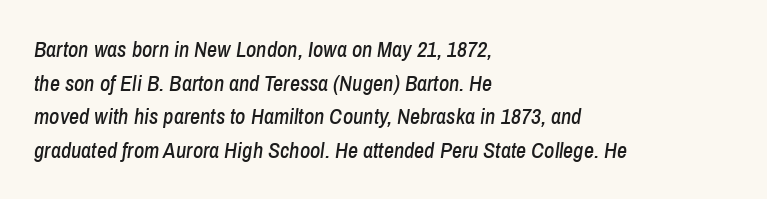
In terms of posture, this sample is oblique. Descenders hang freely into open space. The paragraph shown leans on its left margin. How would I describe the line gaps? Plain and ordinary. Observe the ordinary spacing: letters are neighbours, not strangers.
